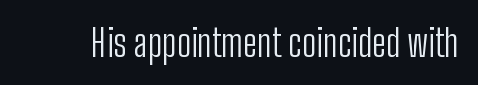
Q: Is the text bold? A: No.
Q: Is the text italic (slanted)? A: No, it is upright.
Q: Is the typeface a serif or a sans-serif typeface? A: Sans-serif.
Q: Is the text underlined? A: No.
Q: Is the spacing between letters normal or unusually wide? A: Normal.
Q: Width (condensed, normal, or wide)? A: Condensed.
Q: Stroke contrast? A: Low.
Q: x-height? A: Medium.
Q: Monospaced? A: No.
